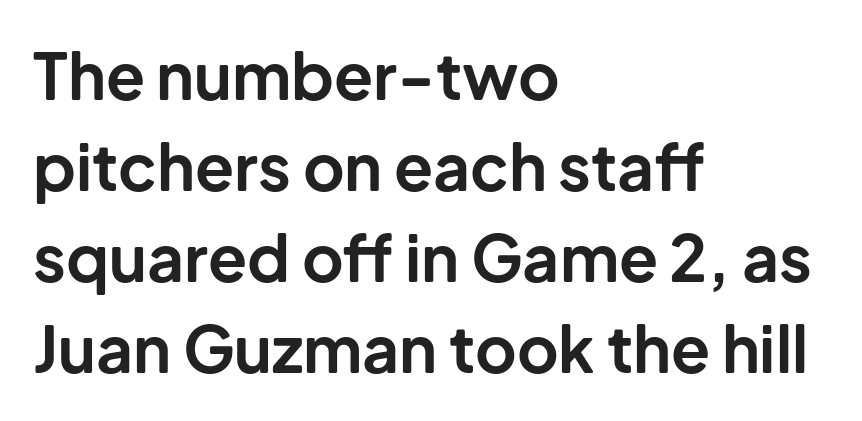
Honestly, there is no underline to notice here at all. The typesetting leans heavy: a genuine bold. Observe the absence of serifs on each vertical stroke in this sample. Words appear dense and cohesive because spacing is normal. Character widths vary here, with narrow letters taking less room than wide ones.
